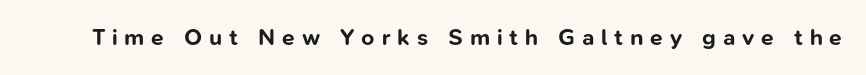
The image shows 23 px bold type, upright; set unusually wide letter spacing (+0.3 em), not underlined.
